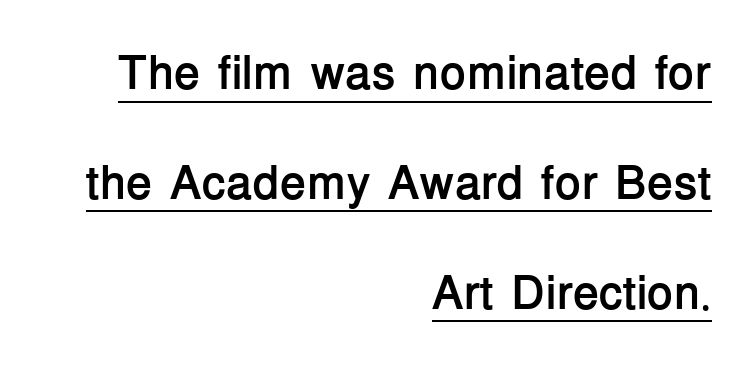
Each letter keeps its own natural width here, so spacing adapts to shape. Chunky letters — that's bold for sure. The passage is arranged like a letterhead date or caption credit — flush right. Here the glyphs are tracked normally, forming tight word shapes.
